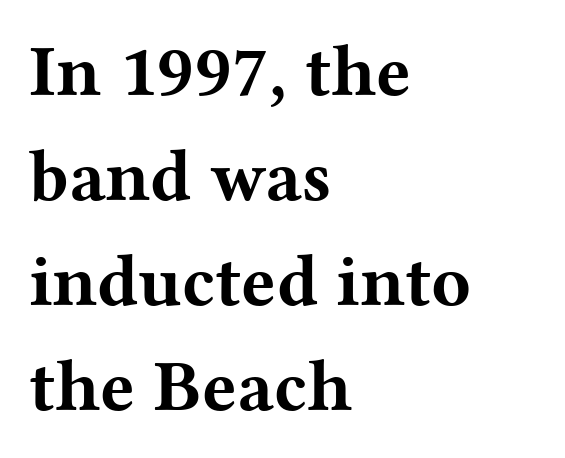
The image shows 73 px bold, wide serif type, upright; set left-aligned, normal line spacing (1.44x), normal letter spacing, not underlined; medium stroke contrast and a medium x-height.
